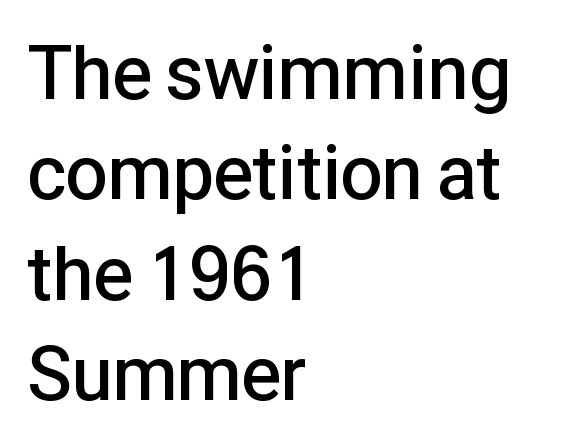
Moderately thickened strokes mark this as semibold type. Evenly set lines give the paragraph a standard silhouette. What stands out about the letter spacing? Nothing — it is the standard amount. When letters stand straight like this, we call the style roman or upright.
